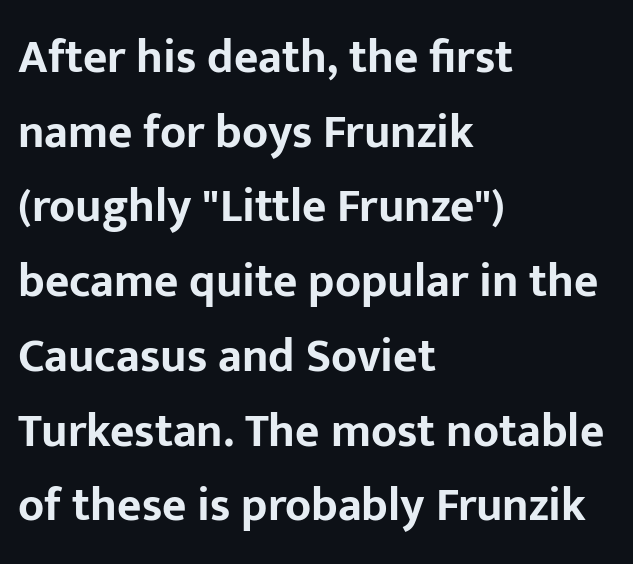
The image shows 47 px bold sans-serif type, upright; set left-aligned, normal line spacing (1.59x), normal letter spacing, not underlined; low stroke contrast and a medium x-height.
